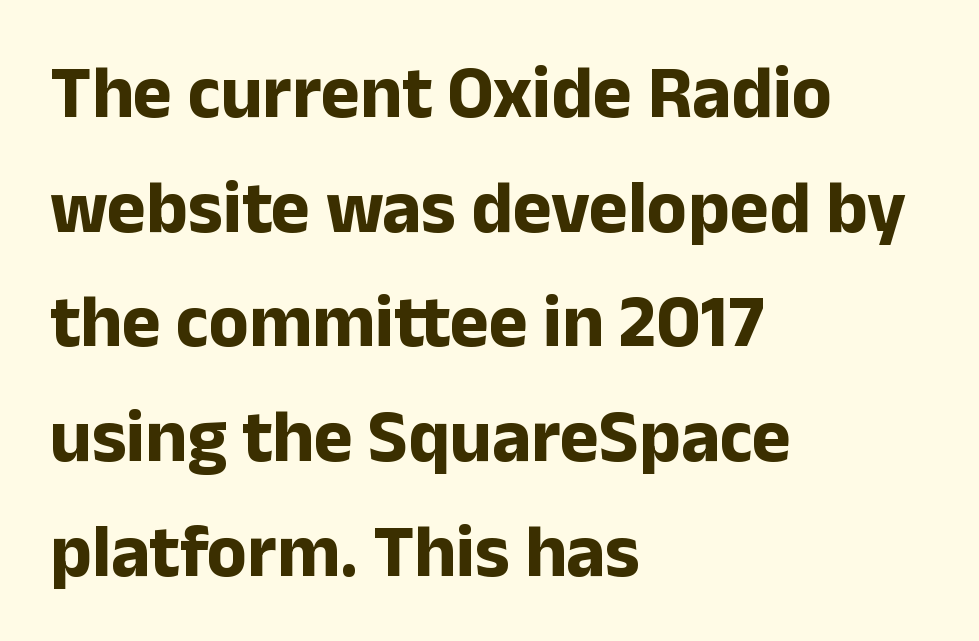
Short and long lines alike share a common starting point at left. A clean baseline with only descenders dipping below it. The face used here is a sans, in the tradition of grotesques and geometrics. The face used here is proportionally spaced, like ordinary book or web type.
